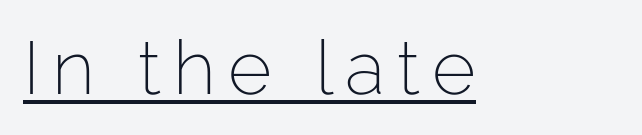
{"serif": "no", "italic": "no", "bold": "no", "weight": "light", "width": "normal", "stroke_contrast": "low", "x_height": "medium", "monospaced": "no", "underline": "yes", "glyph_px": 75}
